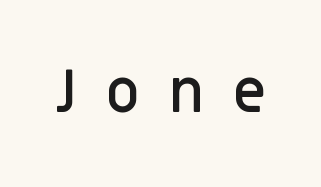
The image shows 59 px semibold sans-serif type, upright; set unusually wide letter spacing (+0.48 em), not underlined; low stroke contrast and a large x-height.
